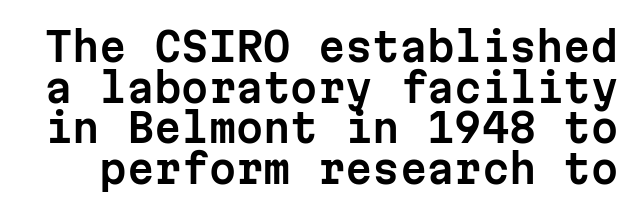
{"serif": "no", "italic": "no", "width": "normal", "stroke_contrast": "low", "x_height": "medium", "monospaced": "yes", "underline": "no", "line_spacing": "tight", "line_spacing_ratio": 1.04, "letter_spacing": "normal", "letter_spacing_em": 0.0, "glyph_px": 39}
